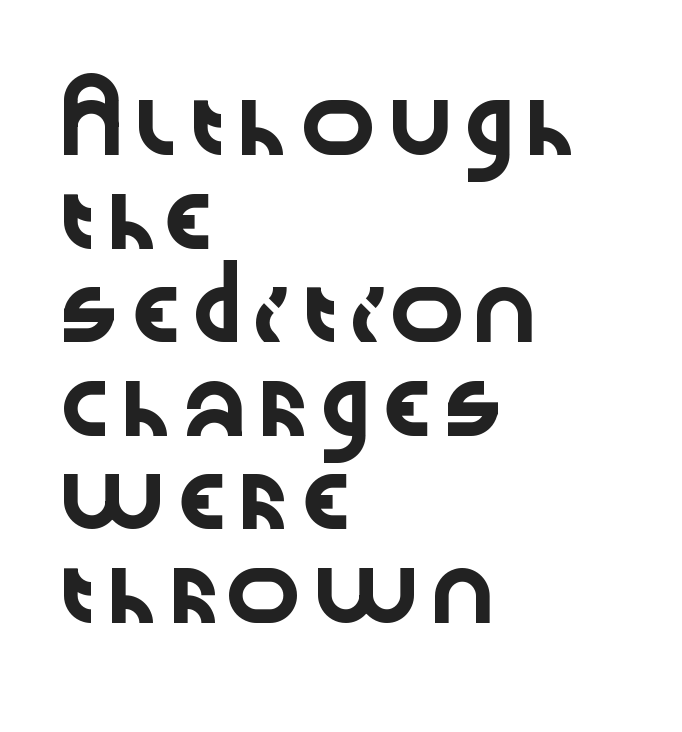
Q: Is the text italic (slanted)? A: No, it is upright.
Q: Is the typeface a serif or a sans-serif typeface? A: Sans-serif.
Q: Is the text underlined? A: No.
Q: How is the paragraph aligned? A: Left-aligned.
Q: Is the spacing between letters normal or unusually wide? A: Normal.
Q: Is the spacing between lines tight, normal or loose? A: Normal.
Q: Width (condensed, normal, or wide)? A: Wide.
Q: Stroke contrast? A: Low.
Q: x-height? A: Medium.
Q: Monospaced? A: No.
